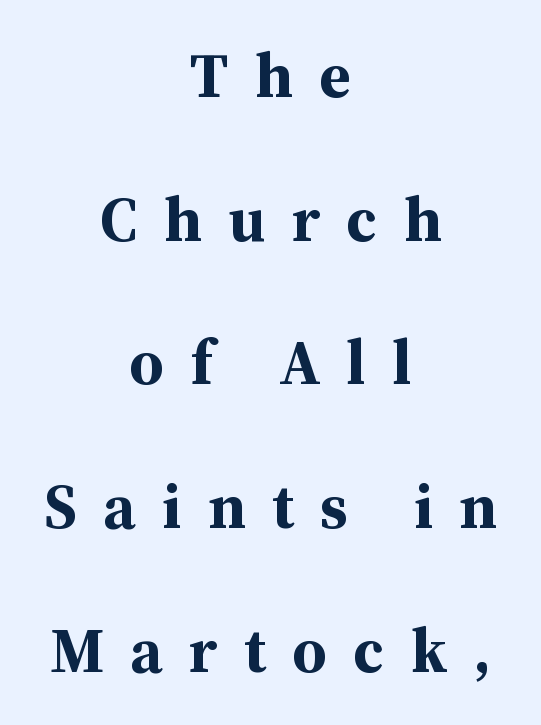
Here the designer chose a conventional face with non-uniform glyph widths. Line spacing here is loose. Descender tails drop into unmarked territory. The typeface chosen for these lines features serifs. Typeset on center — no edge is straight.
